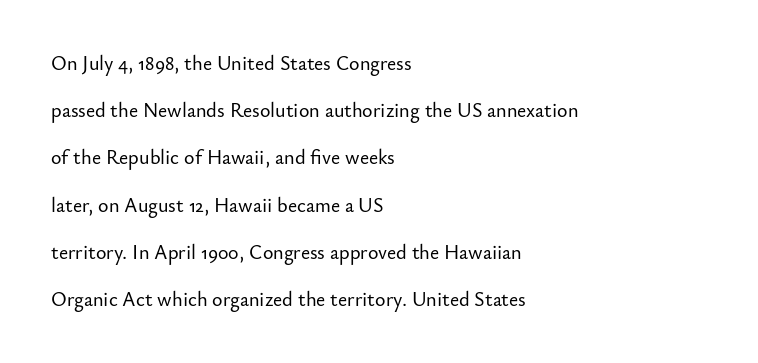
The image shows 20 px text type, upright; set left-aligned, loose line spacing (2.36x), normal letter spacing, not underlined.
